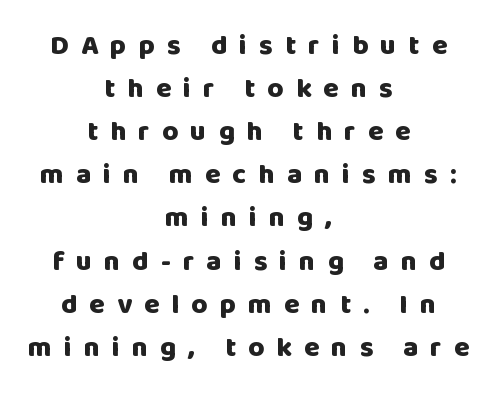
The image shows 28 px heavy sans-serif type, upright; set centered, normal line spacing (1.54x), unusually wide letter spacing (+0.43 em), not underlined; low stroke contrast and a large x-height.
